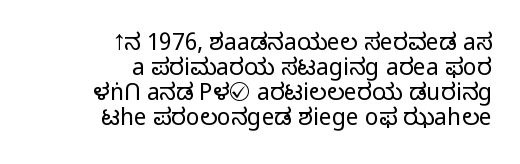
Q: Is the text bold? A: No.
Q: Is the text italic (slanted)? A: No, it is upright.
Q: Is the text underlined? A: No.
Q: How is the paragraph aligned? A: Right-aligned.
Q: Is the spacing between letters normal or unusually wide? A: Normal.
Q: Is the spacing between lines tight, normal or loose? A: Tight.
